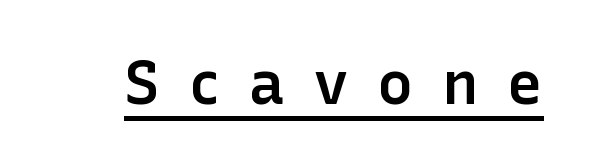
Q: Is the text bold? A: Semi-bold.
Q: Is the text italic (slanted)? A: No, it is upright.
Q: Is the typeface a serif or a sans-serif typeface? A: Sans-serif.
Q: Is the text underlined? A: Yes.
Q: Is the spacing between letters normal or unusually wide? A: Unusually wide.
Q: Width (condensed, normal, or wide)? A: Normal.
Q: Stroke contrast? A: Low.
Q: x-height? A: Medium.
Q: Monospaced? A: No.
